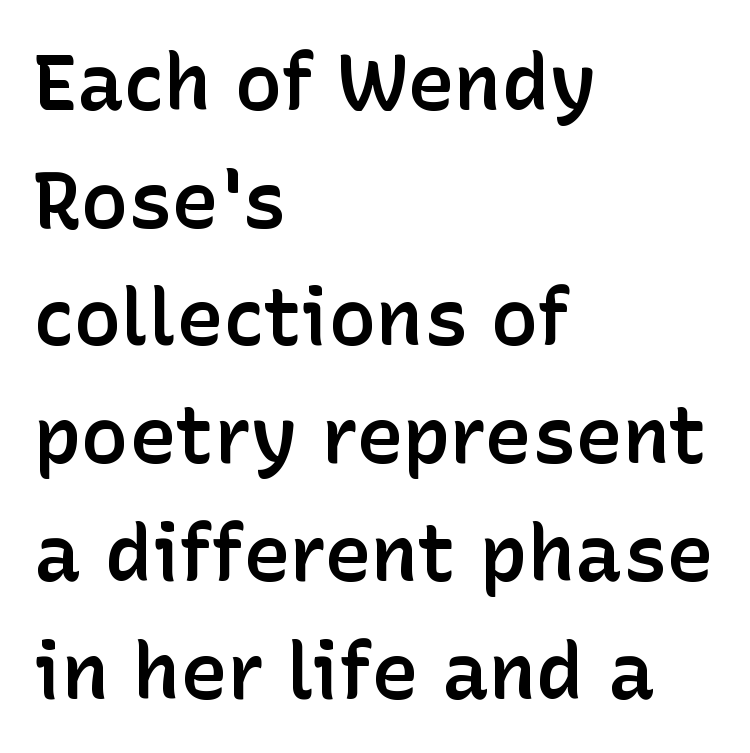
The image shows 79 px semibold sans-serif type, upright; set left-aligned, normal line spacing (1.49x), normal letter spacing, not underlined; low stroke contrast and a medium x-height.
